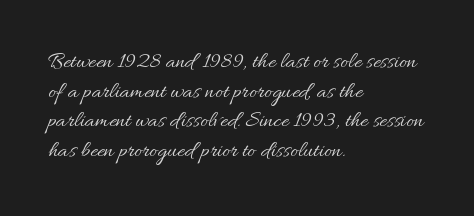
{"bold": "no", "underline": "no", "align": "left", "line_spacing": "normal", "line_spacing_ratio": 1.29, "letter_spacing": "normal", "letter_spacing_em": 0.0, "glyph_px": 23}
